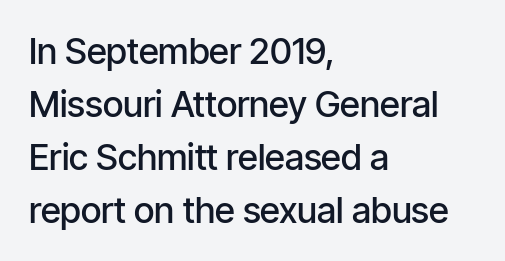
{"serif": "no", "italic": "no", "bold": "semi", "weight": "semibold", "width": "condensed", "stroke_contrast": "low", "x_height": "medium", "monospaced": "no", "underline": "no", "align": "left", "line_spacing": "normal", "line_spacing_ratio": 1.47, "letter_spacing": "normal", "letter_spacing_em": 0.0, "glyph_px": 36}
